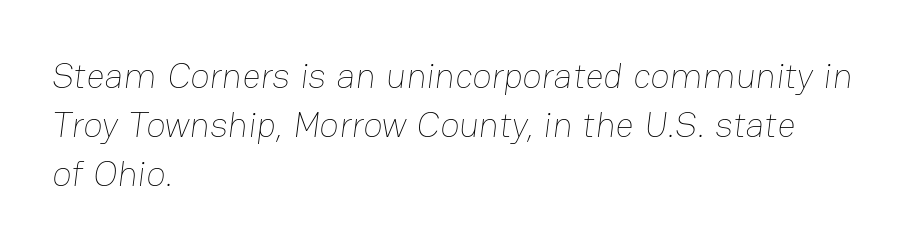
Q: Is the text bold? A: No.
Q: Is the text underlined? A: No.
Q: How is the paragraph aligned? A: Left-aligned.
Q: Is the spacing between letters normal or unusually wide? A: Normal.
Q: Is the spacing between lines tight, normal or loose? A: Normal.
Q: Width (condensed, normal, or wide)? A: Normal.
Q: Stroke contrast? A: Low.
Q: x-height? A: Medium.
Q: Monospaced? A: No.
